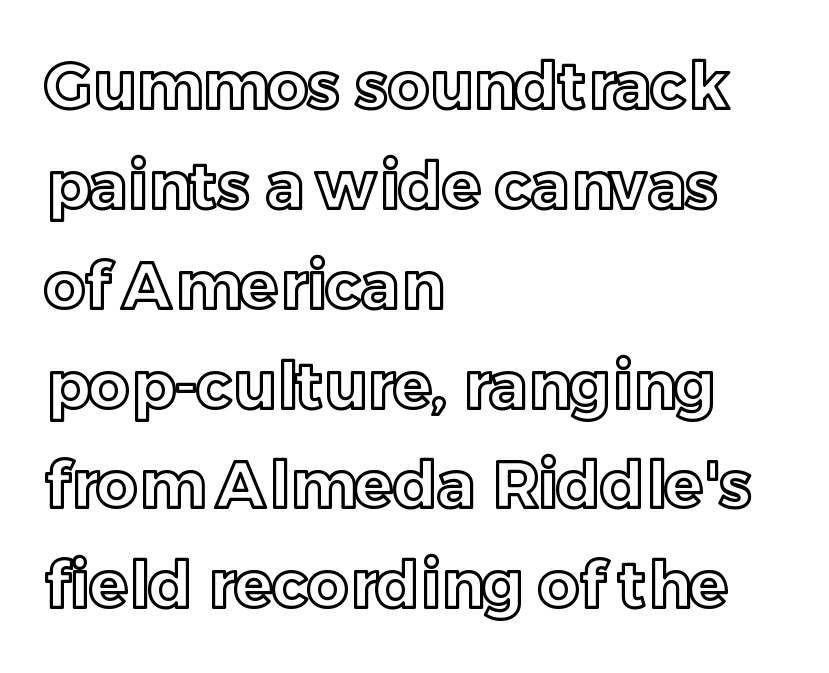
{"italic": "no", "width": "normal", "x_height": "medium", "monospaced": "no", "underline": "no", "align": "left", "line_spacing": "normal", "line_spacing_ratio": 1.56, "letter_spacing": "normal", "letter_spacing_em": 0.0, "glyph_px": 64}
